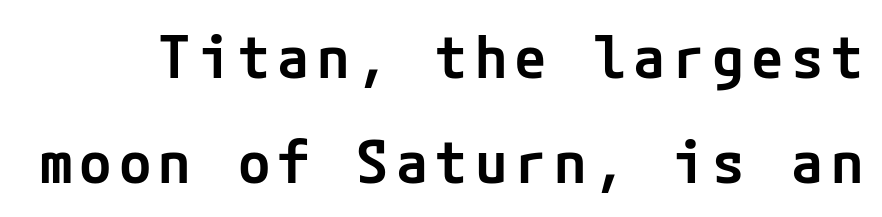
Q: Is the text bold? A: Semi-bold.
Q: Is the text italic (slanted)? A: No, it is upright.
Q: Is the typeface a serif or a sans-serif typeface? A: Sans-serif.
Q: Is the text underlined? A: No.
Q: Width (condensed, normal, or wide)? A: Normal.
Q: Stroke contrast? A: Low.
Q: x-height? A: Medium.
